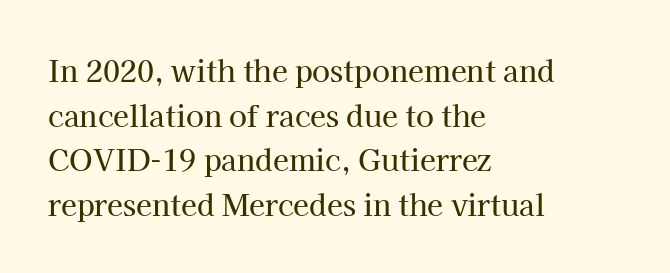
The image shows 29 px serif type, upright; set left-aligned, normal line spacing (1.54x), normal letter spacing, not underlined; high stroke contrast and a medium x-height.
